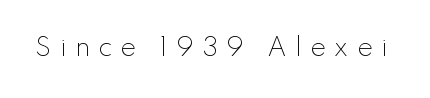
The image shows 24 px text type, upright; set unusually wide letter spacing (+0.35 em), not underlined.
